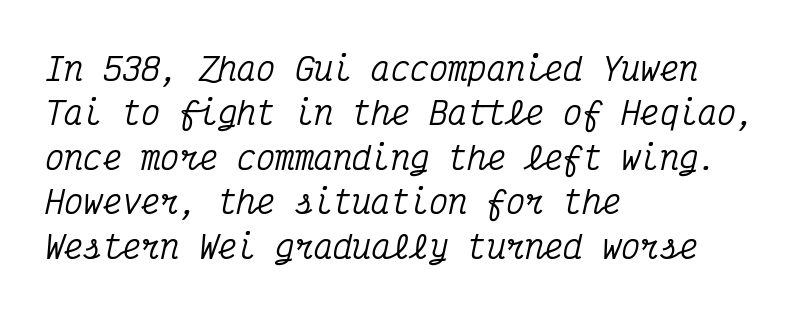
Q: Is the text italic (slanted)? A: Yes, it leans right by about 12 degrees.
Q: Is the typeface a serif or a sans-serif typeface? A: Serif.
Q: Is the text underlined? A: No.
Q: How is the paragraph aligned? A: Left-aligned.
Q: Is the spacing between letters normal or unusually wide? A: Normal.
Q: Is the spacing between lines tight, normal or loose? A: Normal.
Q: Width (condensed, normal, or wide)? A: Condensed.
Q: Stroke contrast? A: Medium.
Q: x-height? A: Medium.
Q: Monospaced? A: Yes.
